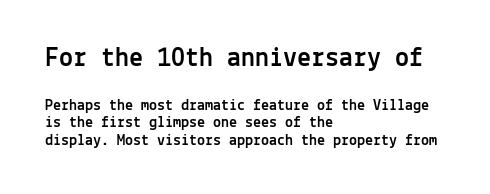
Whoever set this chose condensed vertical rhythm over breathing room. Spacing verdict: monospaced, one width for all characters. Is the lower block the larger one? No — the upper block carries the bigger type. All the whitespace from short lines collects on the right. Has an underline been added? It has not.
